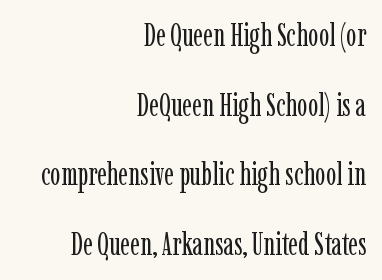
A clean baseline with only descenders dipping below it. This sample uses plain, unmodified letter spacing. Typeset ragged left — the right edge is the straight one. Italic: no, the glyphs are upright roman.
